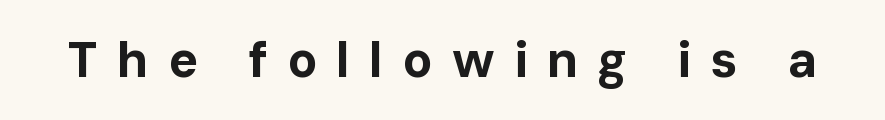
Q: Is the text bold? A: Yes.
Q: Is the text italic (slanted)? A: No, it is upright.
Q: Is the typeface a serif or a sans-serif typeface? A: Sans-serif.
Q: Is the text underlined? A: No.
Q: Is the spacing between letters normal or unusually wide? A: Unusually wide.
Q: Width (condensed, normal, or wide)? A: Normal.
Q: Stroke contrast? A: Low.
Q: x-height? A: Medium.
Q: Monospaced? A: No.
